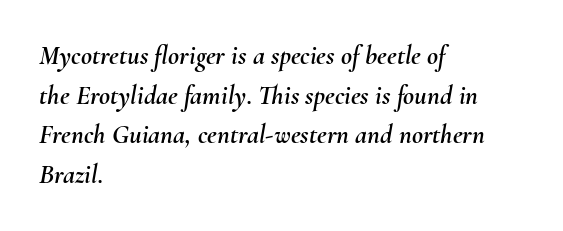
The rendering keeps characters at their native spacing. What's the leading like? Ordinary, nothing unusual. No word sits above an underline. Which margin do the lines hug? The left one — the right edge is uneven. The passage shown leans; its letterforms are oblique.
